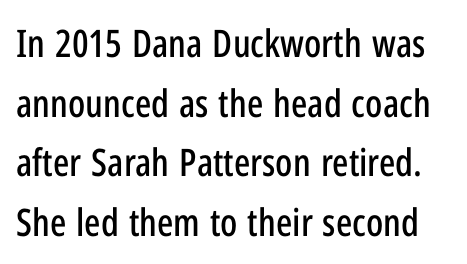
Has an underline been added? It has not. Are there feet on the stems? There aren't — it's a sans. Glyph-to-glyph distance matches everyday printed text. Evenly set lines give the paragraph a standard silhouette. Italic? Not at all — the glyphs are vertical. Is this a fixed-width face? No — the glyphs have proportional, varying widths.
